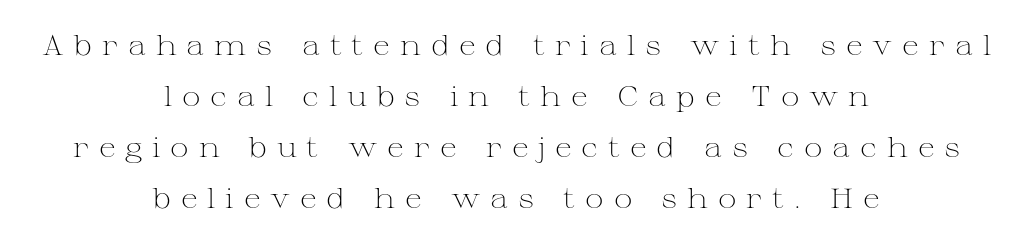
{"serif": "yes", "italic": "no", "bold": "no", "weight": "light", "width": "wide", "stroke_contrast": "medium", "x_height": "medium", "monospaced": "no", "underline": "no", "align": "center", "line_spacing_ratio": 1.82, "letter_spacing": "wide", "letter_spacing_em": 0.35, "glyph_px": 28}
